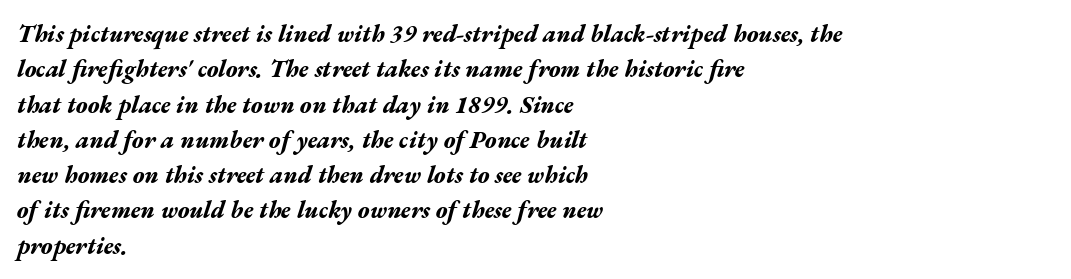
The image shows 24 px bold type, italic (leaning right); set left-aligned, normal line spacing (1.47x), normal letter spacing, not underlined.
